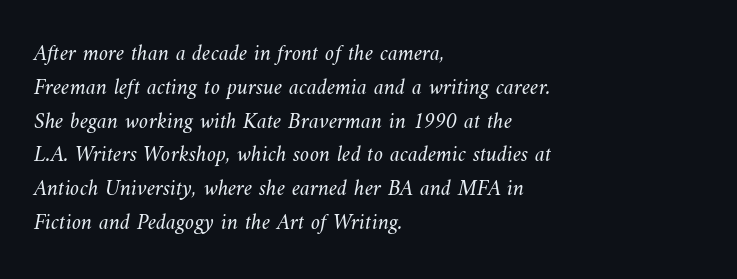
{"bold": "no", "underline": "no", "align": "left", "line_spacing": "normal", "line_spacing_ratio": 1.47, "letter_spacing": "normal", "letter_spacing_em": 0.0, "glyph_px": 23}
